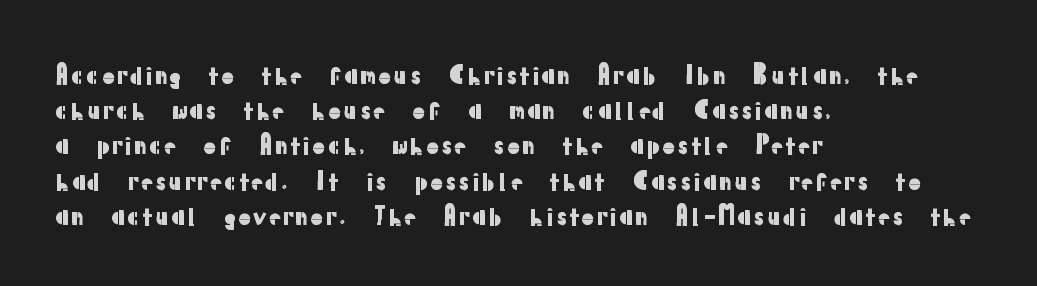
Q: Is the text italic (slanted)? A: No, it is upright.
Q: Is the text underlined? A: No.
Q: How is the paragraph aligned? A: Left-aligned.
Q: Is the spacing between letters normal or unusually wide? A: Normal.
Q: Is the spacing between lines tight, normal or loose? A: Normal.
